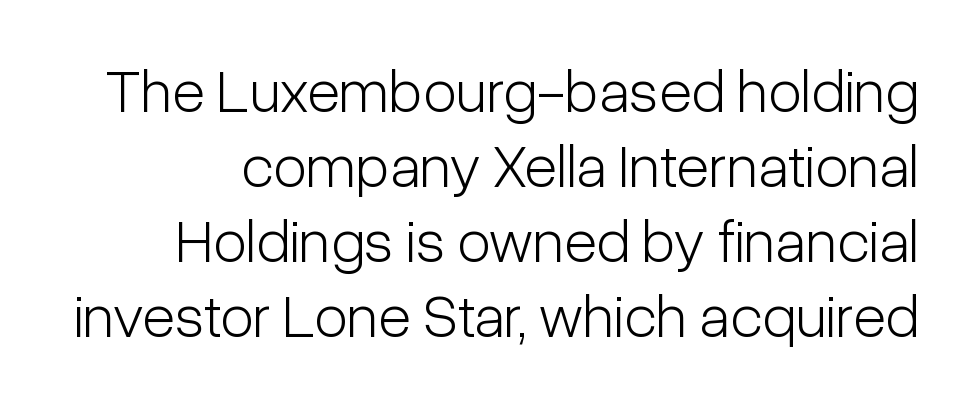
{"serif": "no", "italic": "no", "bold": "no", "weight": "light", "width": "condensed", "stroke_contrast": "low", "x_height": "medium", "monospaced": "no", "underline": "no", "line_spacing_ratio": 1.23, "letter_spacing": "normal", "letter_spacing_em": 0.0, "glyph_px": 61}
